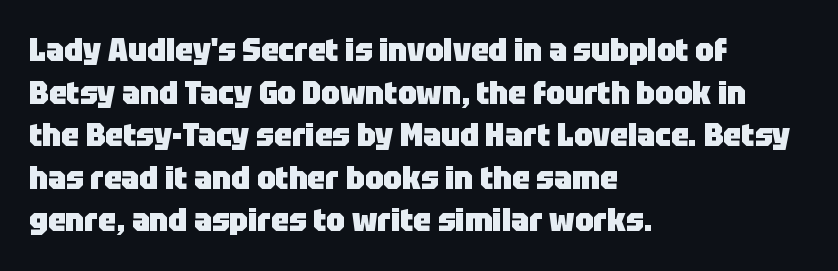
Q: Is the text bold? A: Yes.
Q: Is the text italic (slanted)? A: No, it is upright.
Q: Is the typeface a serif or a sans-serif typeface? A: Sans-serif.
Q: Is the text underlined? A: No.
Q: How is the paragraph aligned? A: Left-aligned.
Q: Is the spacing between letters normal or unusually wide? A: Normal.
Q: Is the spacing between lines tight, normal or loose? A: Normal.
Q: Width (condensed, normal, or wide)? A: Normal.
Q: Stroke contrast? A: Low.
Q: x-height? A: Large.
Q: Monospaced? A: No.
